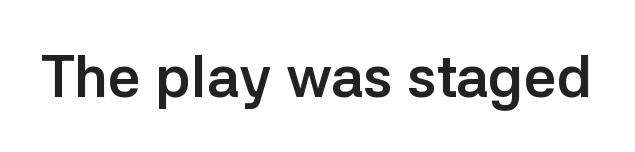
No italicization has been applied; the sample stays upright. Heavy-handed strokes throughout: this text is bold. Descenders are the only things crossing below the line. Spacing between characters is what you'd get straight out of the box.
